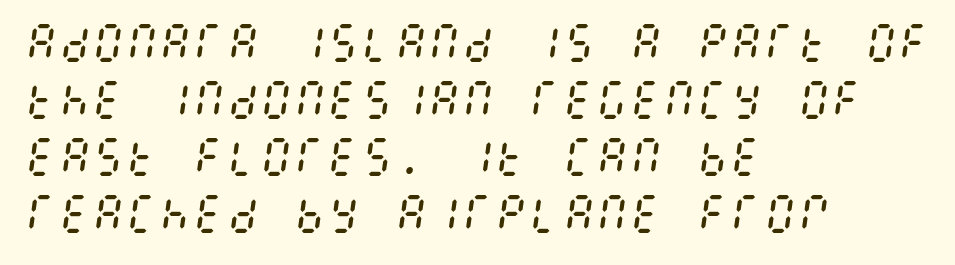
Q: Is the text bold? A: No.
Q: Is the text italic (slanted)? A: Yes, it leans right by about 8 degrees.
Q: Is the text underlined? A: No.
Q: How is the paragraph aligned? A: Left-aligned.
Q: Is the spacing between letters normal or unusually wide? A: Normal.
Q: Is the spacing between lines tight, normal or loose? A: Normal.
Q: Width (condensed, normal, or wide)? A: Condensed.
Q: Stroke contrast? A: Medium.
Q: x-height? A: Large.
